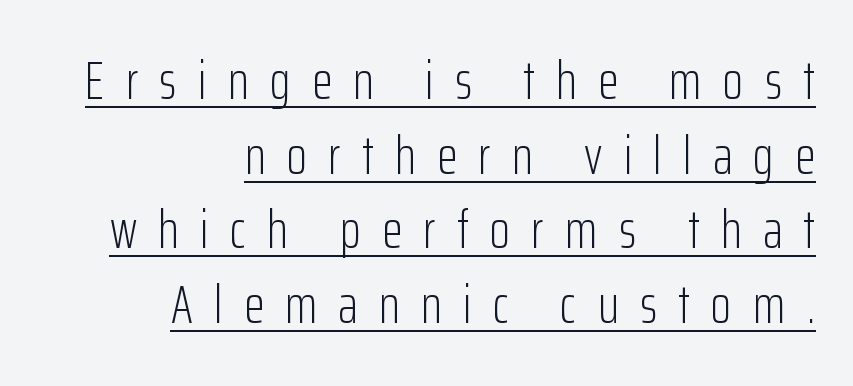
{"serif": "no", "italic": "no", "bold": "no", "weight": "light", "width": "condensed", "stroke_contrast": "low", "x_height": "medium", "monospaced": "no", "underline": "yes", "align": "right", "line_spacing": "normal", "line_spacing_ratio": 1.41, "letter_spacing": "wide", "letter_spacing_em": 0.4, "glyph_px": 53}
